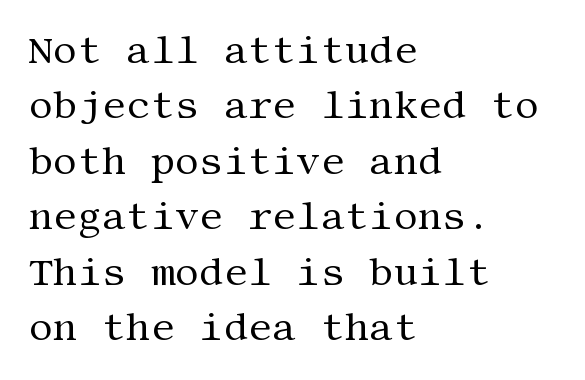
The image shows 38 px regular-weight serif type, upright; set left-aligned, normal line spacing (1.46x), normal letter spacing, not underlined; medium stroke contrast and a large x-height.
